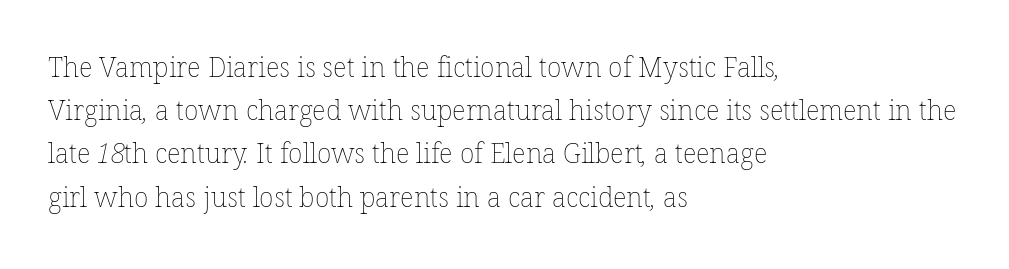
{"bold": "no", "underline": "no", "align": "left", "line_spacing": "normal", "line_spacing_ratio": 1.6, "letter_spacing": "normal", "letter_spacing_em": 0.0, "glyph_px": 27}
